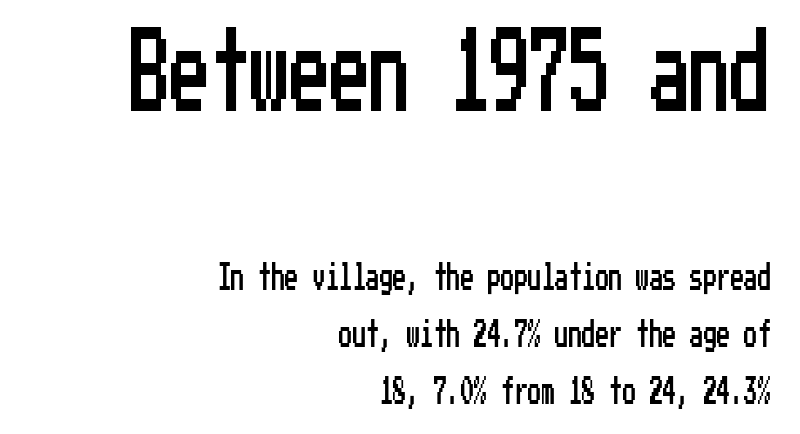
Short and long lines alike share a common ending point at right. This sample trades compactness for vertical openness between lines. Caption: upper text group enlarged, lower text group reduced. Nope, not italic — everything's standing straight. Serifs: no, the terminals of the letterforms are clean. The space directly below the letters is spotless.
